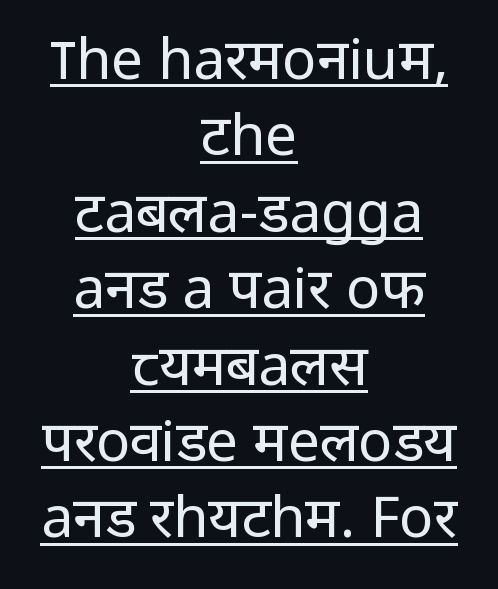
{"serif": "no", "italic": "no", "bold": "no", "weight": "regular", "width": "normal", "stroke_contrast": "low", "x_height": "medium", "monospaced": "no", "underline": "yes", "align": "center", "line_spacing": "normal", "line_spacing_ratio": 1.34, "letter_spacing": "normal", "letter_spacing_em": 0.0, "glyph_px": 57}
